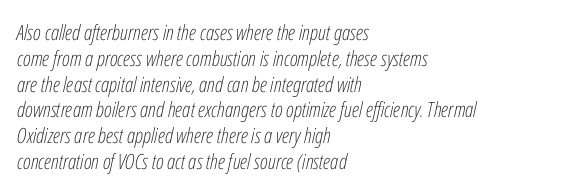
{"italic": "yes", "lean": "right", "slant_degrees": 12, "bold": "no", "underline": "no", "align": "left", "line_spacing_ratio": 1.23, "letter_spacing": "normal", "letter_spacing_em": 0.0, "glyph_px": 21}
